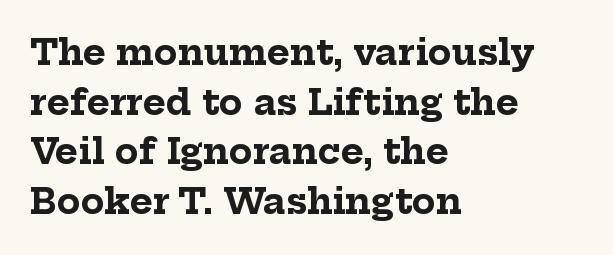
This sample has the flowing, uneven cadence of proportional lettering. The rendering anchors every line to the left-hand side. On the weight axis this lands at bold, roughly 700. Does the lettering tilt? It doesn't — this is upright. How are the letters spaced? Ordinarily, with no added tracking.
